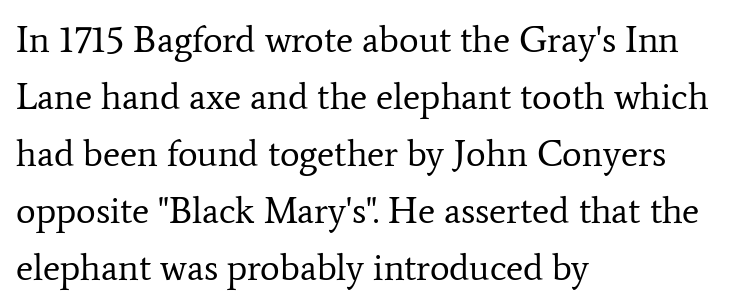
Q: Is the text bold? A: No.
Q: Is the text italic (slanted)? A: No, it is upright.
Q: Is the typeface a serif or a sans-serif typeface? A: Serif.
Q: Is the text underlined? A: No.
Q: How is the paragraph aligned? A: Left-aligned.
Q: Is the spacing between letters normal or unusually wide? A: Normal.
Q: Is the spacing between lines tight, normal or loose? A: Normal.
Q: Width (condensed, normal, or wide)? A: Normal.
Q: Stroke contrast? A: Low.
Q: x-height? A: Medium.
Q: Monospaced? A: No.
